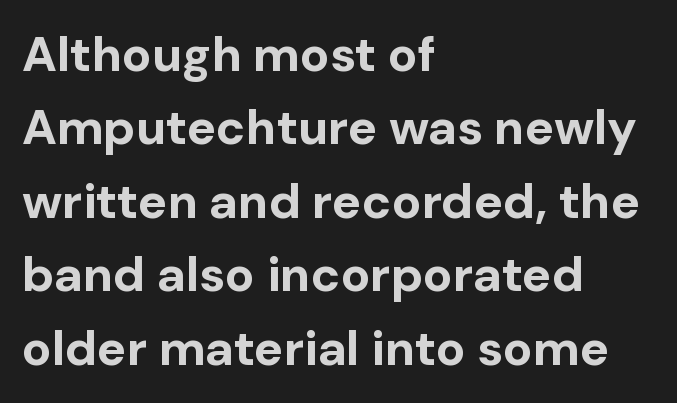
Q: Is the text bold? A: Yes.
Q: Is the text italic (slanted)? A: No, it is upright.
Q: Is the typeface a serif or a sans-serif typeface? A: Sans-serif.
Q: Is the text underlined? A: No.
Q: How is the paragraph aligned? A: Left-aligned.
Q: Is the spacing between letters normal or unusually wide? A: Normal.
Q: Is the spacing between lines tight, normal or loose? A: Normal.
Q: Width (condensed, normal, or wide)? A: Normal.
Q: Stroke contrast? A: Low.
Q: x-height? A: Medium.
Q: Monospaced? A: No.
